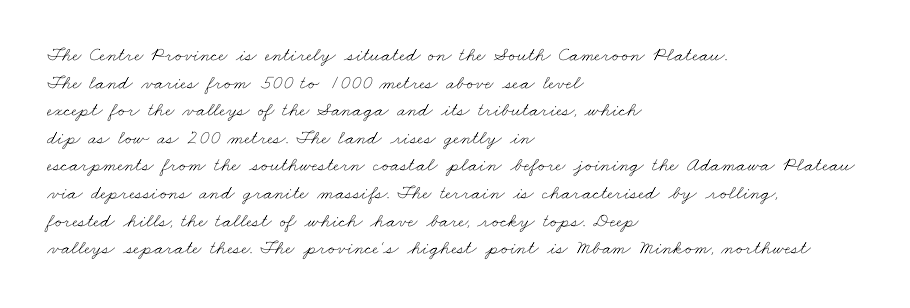
The image shows 20 px text type; set left-aligned, normal line spacing (1.38x), normal letter spacing, not underlined.
